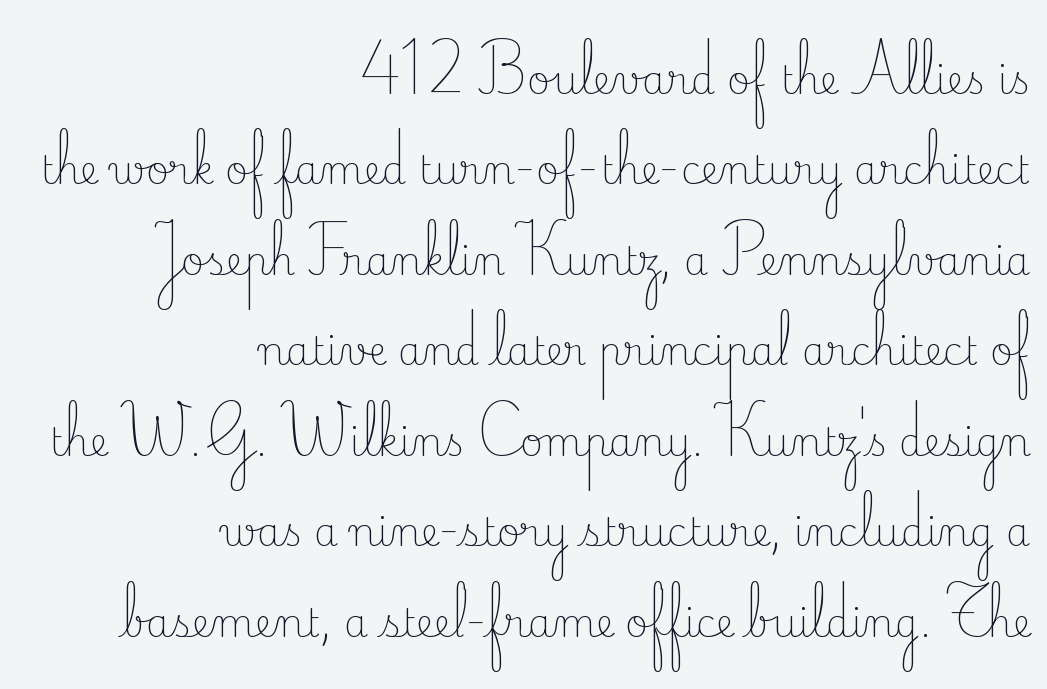
The image shows 39 px light serif type, upright; set right-aligned, loose line spacing (2.32x), normal letter spacing, not underlined; low stroke contrast and a small x-height.
